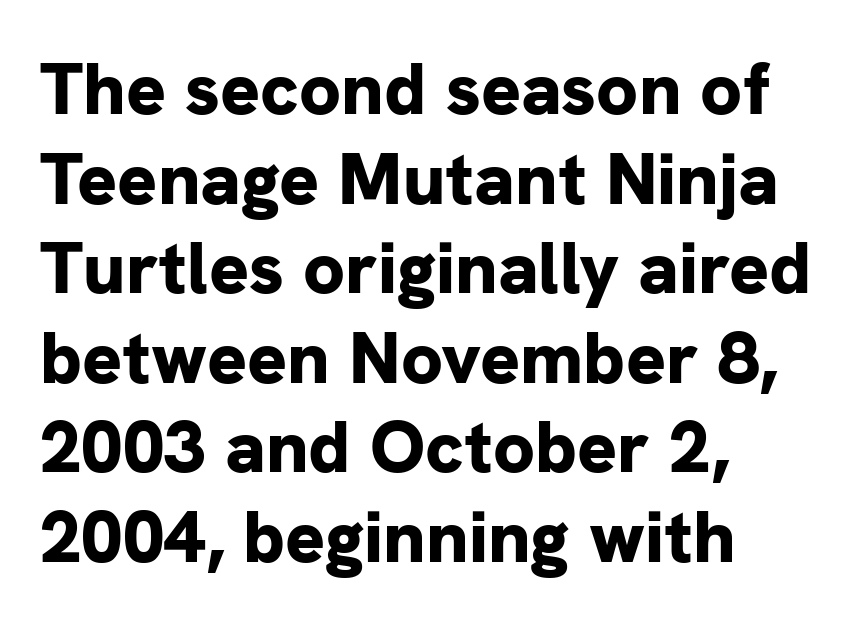
Posture: upright roman. Nobody touched the tracking dial on this one. Spacing verdict: proportional, widths tailored to each character. The sample has been set heavy, in full bold. Where is the straight margin? On the left.
